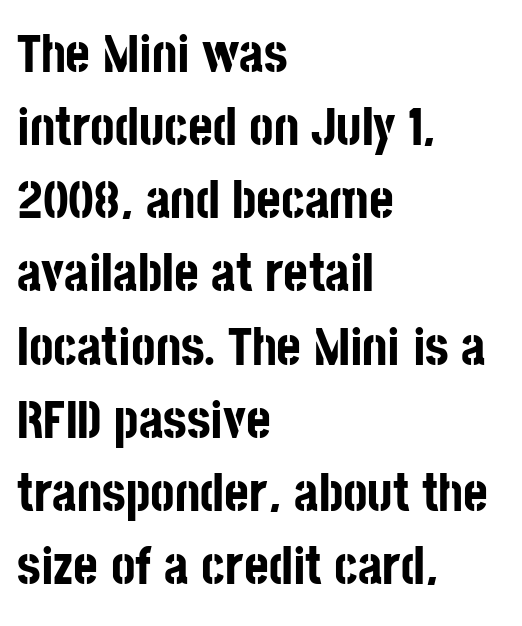
Think of a printed novel: that variable character pitch is what you see here. You could call the tracking neutral — neither tight nor loose. Vertical spacing — default. If you drew a ruler down the left edge, every line would touch it. Does the weight exceed regular? Yes, all the way to bold.
